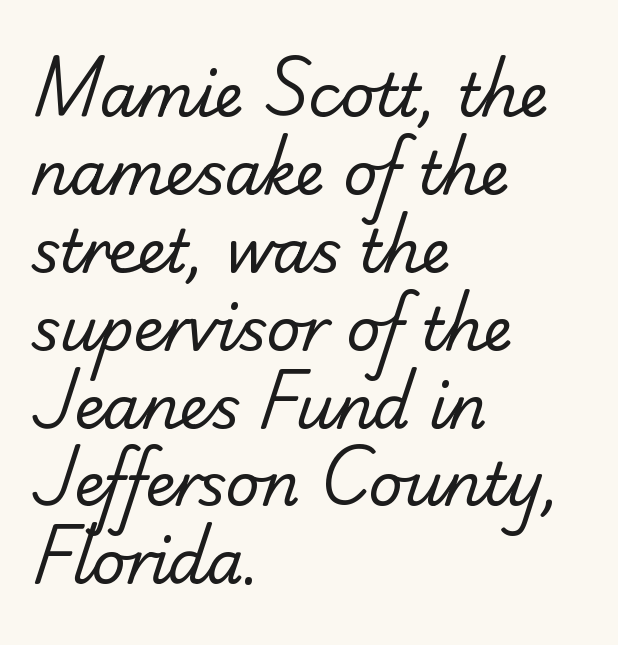
The image shows 59 px regular-weight sans-serif type; set left-aligned, normal line spacing (1.32x), normal letter spacing, not underlined; low stroke contrast and a small x-height.
